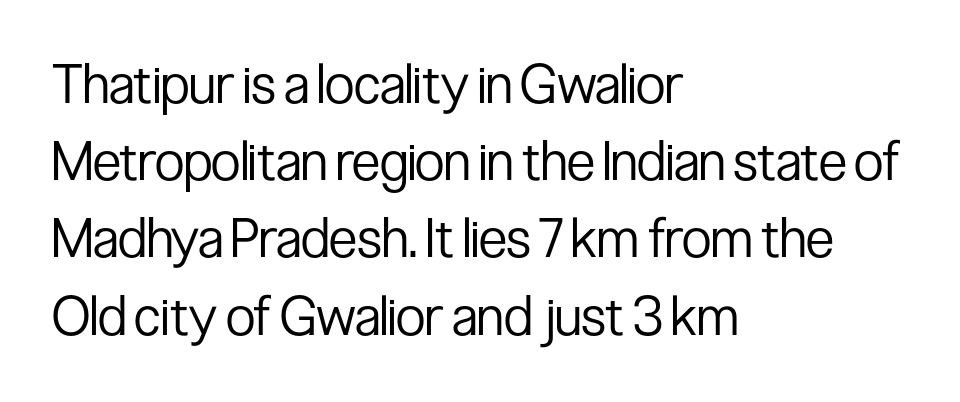
Is this a fixed-width face? No — the glyphs have proportional, varying widths. These lines are composed in type without serifs. Ascenders rise straight up at ninety degrees. What's the leading like? Ordinary, nothing unusual.
